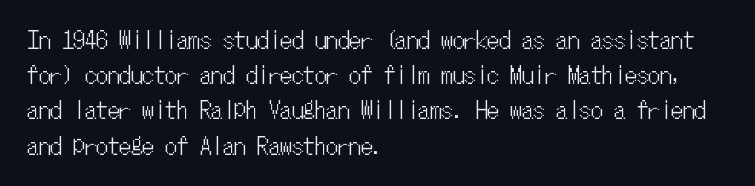
The designer left line spacing at the default. The face used here is rendered with its standard letterfit. The letters stand upright; this is a roman face. The rag falls on the right side of this text block. The words here are not underlined.
